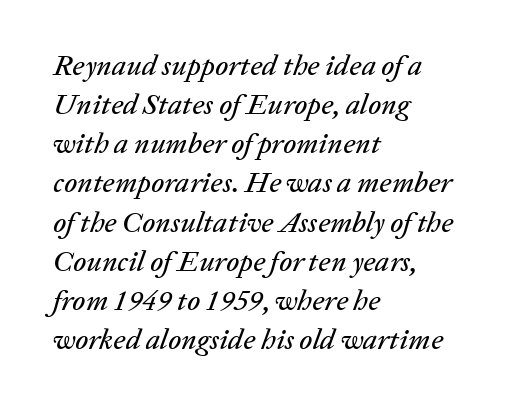
{"italic": "yes", "lean": "right", "slant_degrees": 20, "width": "normal", "stroke_contrast": "low", "x_height": "medium", "monospaced": "no", "underline": "no", "align": "left", "line_spacing": "normal", "line_spacing_ratio": 1.35, "letter_spacing": "normal", "letter_spacing_em": 0.0, "glyph_px": 29}
